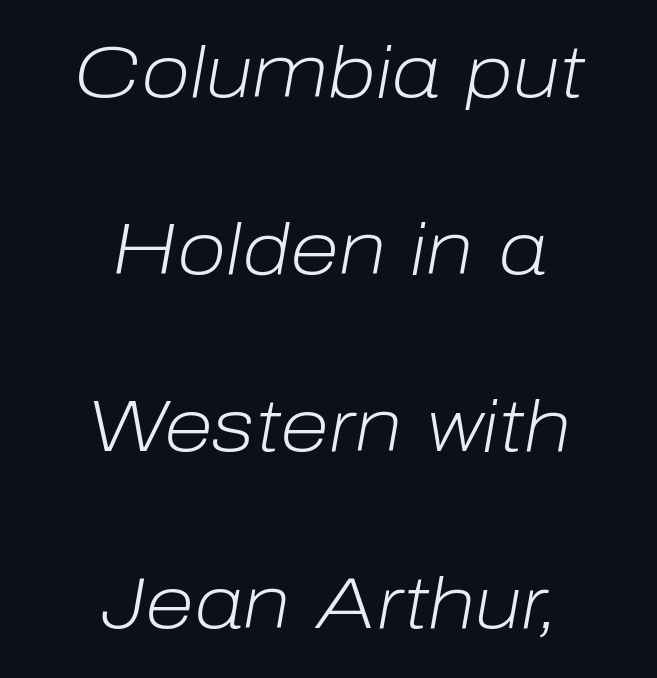
{"italic": "yes", "lean": "right", "slant_degrees": 10, "bold": "no", "weight": "light", "width": "normal", "stroke_contrast": "low", "x_height": "medium", "monospaced": "no", "underline": "no", "align": "center", "line_spacing": "loose", "line_spacing_ratio": 2.46, "letter_spacing": "normal", "letter_spacing_em": 0.0, "glyph_px": 72}
